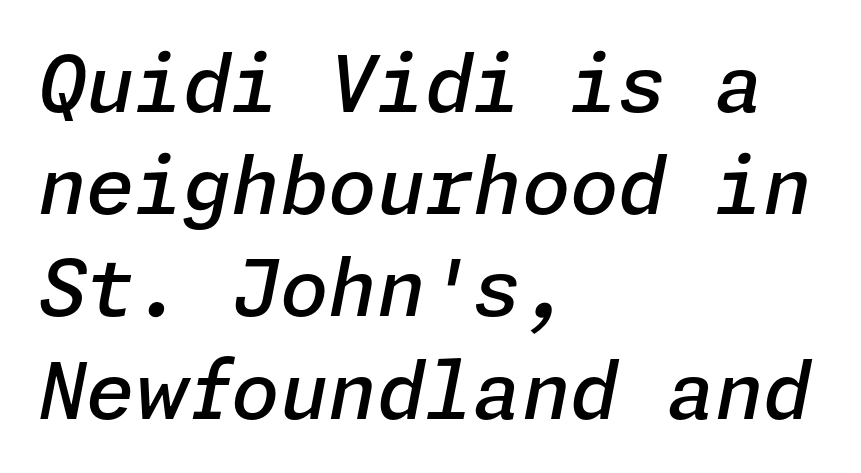
{"italic": "yes", "lean": "right", "slant_degrees": 11, "bold": "semi", "weight": "semibold", "width": "normal", "stroke_contrast": "low", "x_height": "medium", "underline": "no", "align": "left", "line_spacing": "normal", "line_spacing_ratio": 1.31, "letter_spacing": "normal", "letter_spacing_em": 0.0, "glyph_px": 78}
